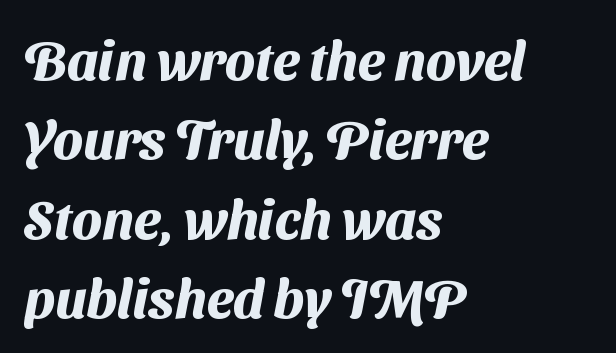
Q: Is the text bold? A: Yes.
Q: Is the typeface a serif or a sans-serif typeface? A: Sans-serif.
Q: Is the text underlined? A: No.
Q: How is the paragraph aligned? A: Left-aligned.
Q: Is the spacing between letters normal or unusually wide? A: Normal.
Q: Is the spacing between lines tight, normal or loose? A: Normal.
Q: Width (condensed, normal, or wide)? A: Normal.
Q: Stroke contrast? A: Medium.
Q: x-height? A: Medium.
Q: Monospaced? A: No.
